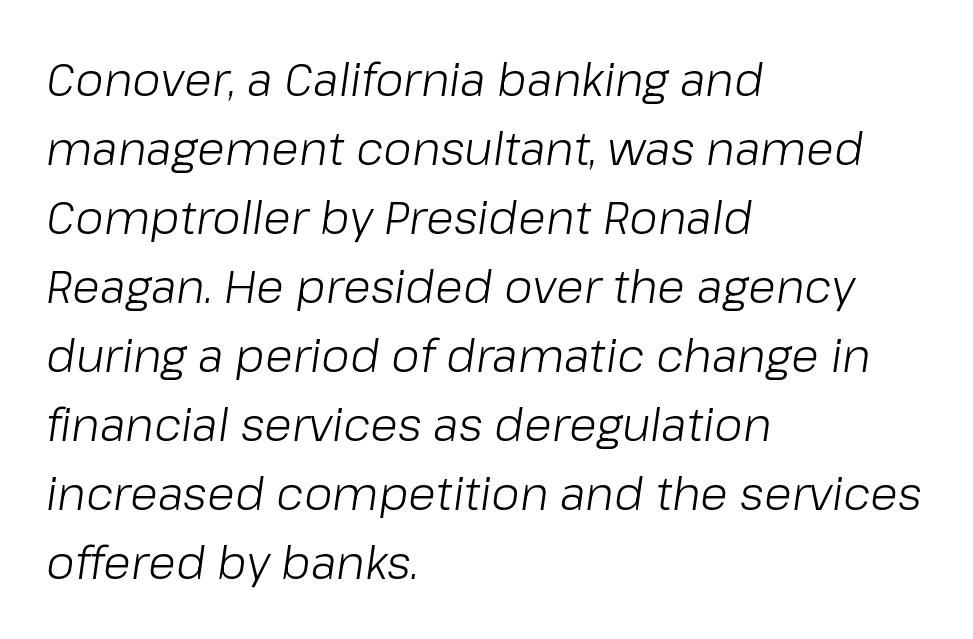
{"italic": "yes", "lean": "right", "slant_degrees": 8, "bold": "no", "weight": "light", "width": "normal", "stroke_contrast": "low", "x_height": "medium", "monospaced": "no", "underline": "no", "align": "left", "line_spacing": "normal", "line_spacing_ratio": 1.5, "letter_spacing": "normal", "letter_spacing_em": 0.0, "glyph_px": 46}
